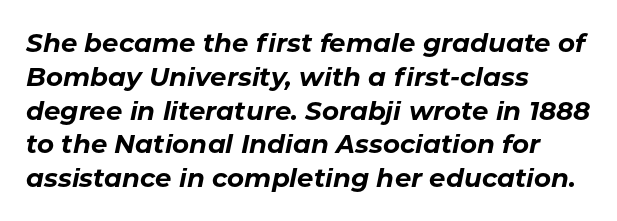
The zone under the glyphs is completely vacant. A dark, heavy texture on the line: the type is bold. There's an unmistakable incline to the writing here. Where is the straight margin? On the left. Baseline-to-baseline distance is the conventional proportion of letter height.
